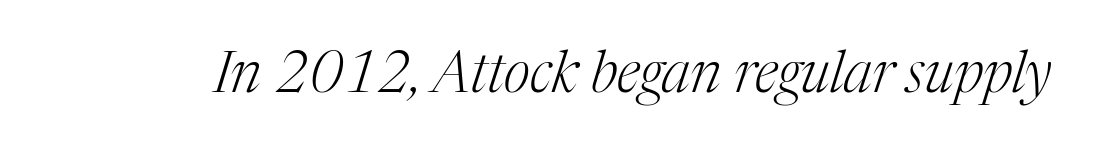
Q: Is the text bold? A: No.
Q: Is the text italic (slanted)? A: Yes, it leans right by about 17 degrees.
Q: Is the typeface a serif or a sans-serif typeface? A: Serif.
Q: Is the text underlined? A: No.
Q: Is the spacing between letters normal or unusually wide? A: Normal.
Q: Width (condensed, normal, or wide)? A: Normal.
Q: Stroke contrast? A: Medium.
Q: x-height? A: Medium.
Q: Monospaced? A: No.
